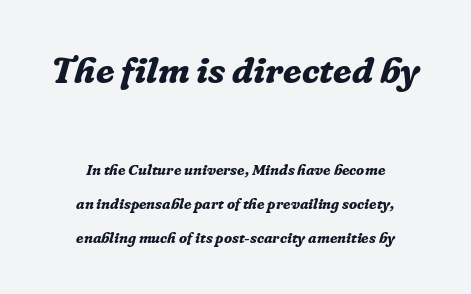
{"serif": "yes", "italic": "yes", "lean": "right", "slant_degrees": 16, "bold": "yes", "weight": "bold", "width": "normal", "stroke_contrast": "low", "x_height": "medium", "monospaced": "no", "underline": "no", "align": "center", "line_spacing": "loose", "line_spacing_ratio": 2.28, "letter_spacing": "normal", "letter_spacing_em": 0.0, "larger_block": "first", "size_ratio": 2.47, "glyph_px": 37}
